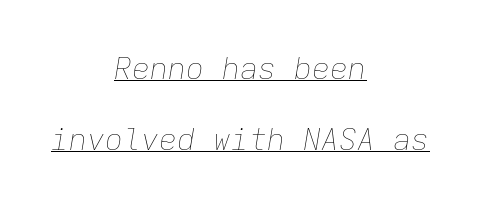
Caption: lettering with a line underneath. A quiet, ordinary-to-light weight characterises the typeface. Caption: multi-line text, centered on the measure. The passage shown is typed in a monospace face where columns stay perfectly aligned. Leading: increased.
